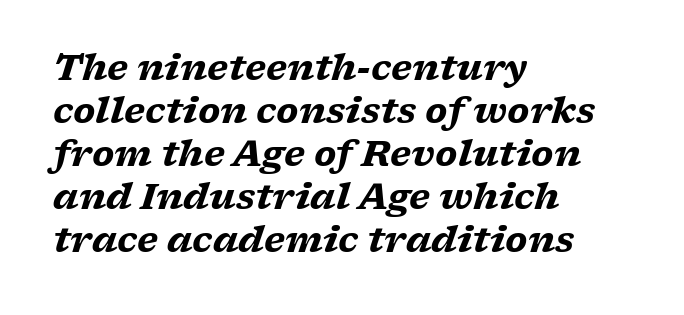
The image shows 35 px heavy, wide serif type, italic (leaning right); set left-aligned, line spacing 1.23x, normal letter spacing, not underlined; low stroke contrast and a medium x-height.
